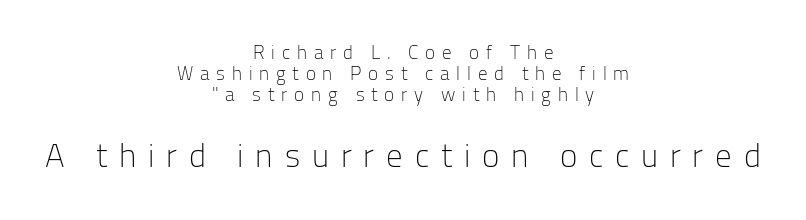
Q: Is the text bold? A: No.
Q: Is the text italic (slanted)? A: No, it is upright.
Q: Is the typeface a serif or a sans-serif typeface? A: Sans-serif.
Q: Is the text underlined? A: No.
Q: How is the paragraph aligned? A: Centered.
Q: Is the spacing between letters normal or unusually wide? A: Unusually wide.
Q: Is the spacing between lines tight, normal or loose? A: Tight.
Q: Which block of text is set in a larger size, the first (top) or the second (bottom)? A: The second (bottom) one.
Q: Width (condensed, normal, or wide)? A: Normal.
Q: Stroke contrast? A: Low.
Q: x-height? A: Medium.
Q: Monospaced? A: No.
